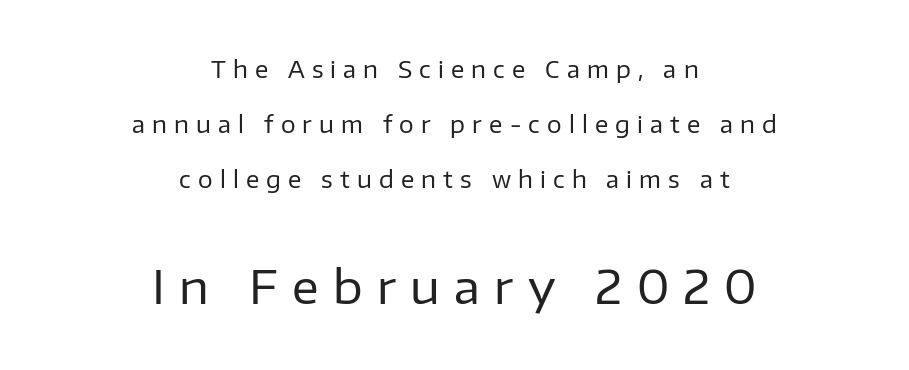
Which margin do the lines hug? Neither — every line sits in the middle. Vertical stems look standard width or narrower in stroke. Inter-character spacing is expanded well beyond the font's built-in metrics. What kind of face is this? One without serifs — a sans.
